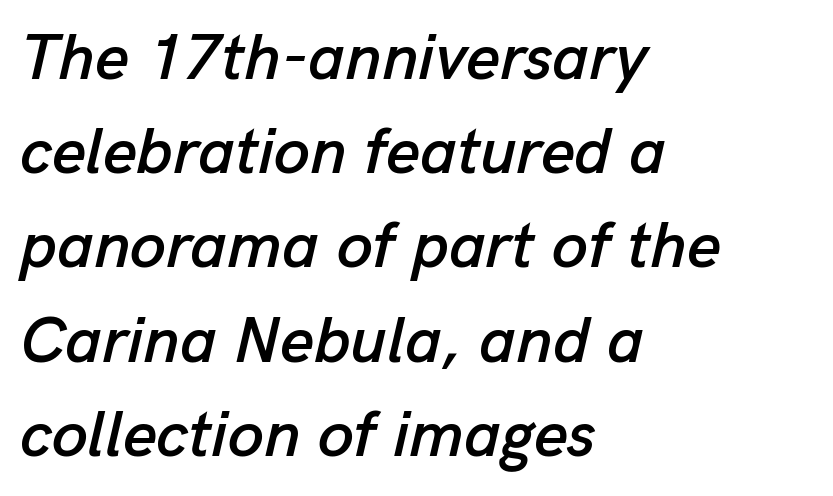
Successive baselines arrive at the customary interval. Anything drawn beneath the words? Only blank space. Layout note: lines flush left. You can tell it's italic because the verticals aren't actually vertical. The horizontal fit of the characters is conventional and even. Looks like regular typesetting: each glyph gets only the width it needs.
